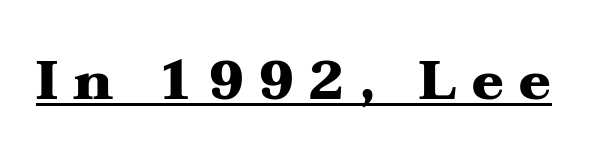
{"serif": "yes", "italic": "no", "bold": "yes", "weight": "heavy", "width": "wide", "stroke_contrast": "medium", "x_height": "medium", "monospaced": "no", "underline": "yes", "letter_spacing": "wide", "letter_spacing_em": 0.29, "glyph_px": 53}
